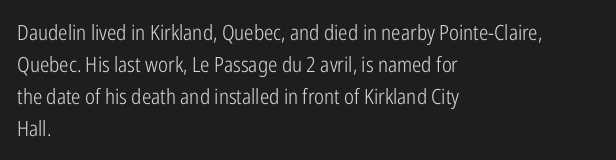
Vertical strokes here are truly vertical. The paragraph has a hard left edge and a soft right edge. The rendering uses a moderate line-height, typical for paragraphs. The cut favours lightness, reaching ordinary text weight at its darkest.
